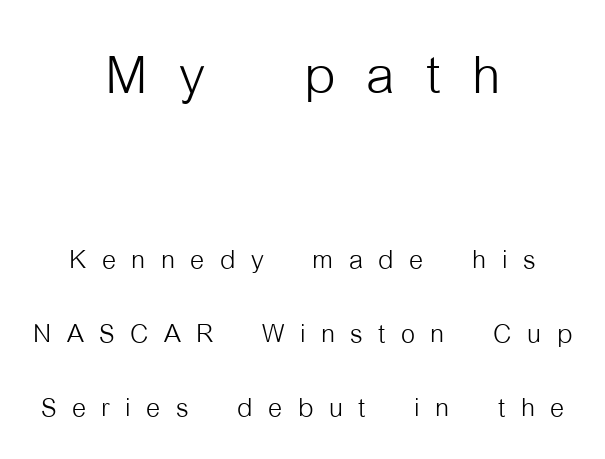
Q: Is the text bold? A: No.
Q: Is the text italic (slanted)? A: No, it is upright.
Q: Is the typeface a serif or a sans-serif typeface? A: Sans-serif.
Q: Is the text underlined? A: No.
Q: How is the paragraph aligned? A: Centered.
Q: Is the spacing between letters normal or unusually wide? A: Unusually wide.
Q: Is the spacing between lines tight, normal or loose? A: Loose.
Q: Which block of text is set in a larger size, the first (top) or the second (bottom)? A: The first (top) one.
Q: Width (condensed, normal, or wide)? A: Condensed.
Q: Stroke contrast? A: Low.
Q: x-height? A: Medium.
Q: Monospaced? A: No.
